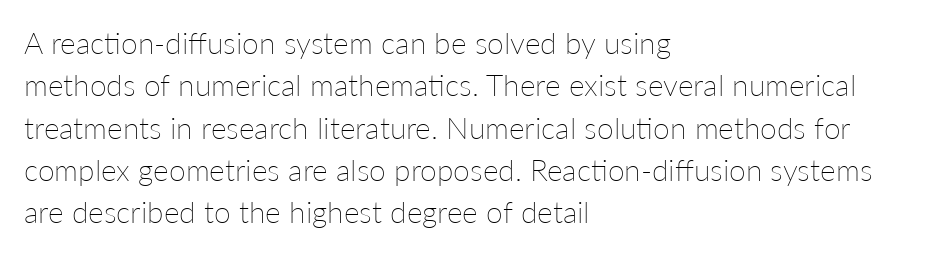
The image shows 30 px thin type, upright; set left-aligned, normal line spacing (1.41x), normal letter spacing, not underlined; low stroke contrast and a medium x-height.
